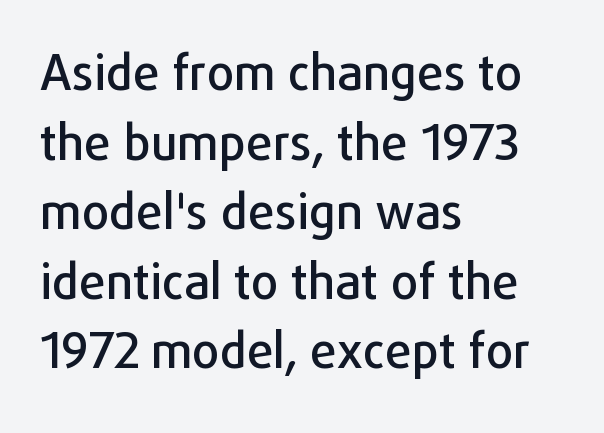
Q: Is the text italic (slanted)? A: No, it is upright.
Q: Is the typeface a serif or a sans-serif typeface? A: Sans-serif.
Q: Is the text underlined? A: No.
Q: How is the paragraph aligned? A: Left-aligned.
Q: Is the spacing between letters normal or unusually wide? A: Normal.
Q: Is the spacing between lines tight, normal or loose? A: Normal.
Q: Width (condensed, normal, or wide)? A: Normal.
Q: Stroke contrast? A: Low.
Q: x-height? A: Medium.
Q: Monospaced? A: No.
